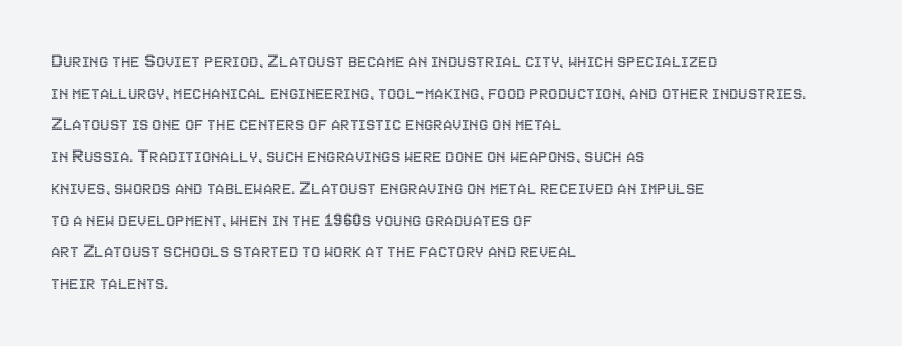
Q: Is the text italic (slanted)? A: No, it is upright.
Q: Is the text underlined? A: No.
Q: How is the paragraph aligned? A: Left-aligned.
Q: Is the spacing between letters normal or unusually wide? A: Normal.
Q: Is the spacing between lines tight, normal or loose? A: Normal.
